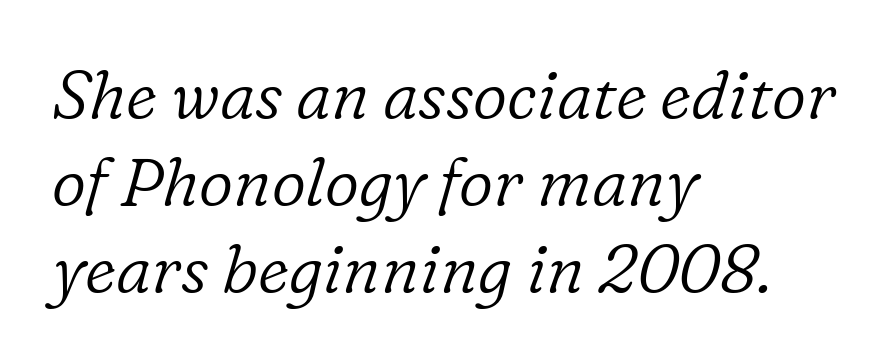
{"serif": "yes", "italic": "yes", "lean": "right", "slant_degrees": 16, "bold": "no", "weight": "light", "width": "normal", "stroke_contrast": "low", "x_height": "medium", "monospaced": "no", "underline": "no", "align": "left", "line_spacing": "normal", "line_spacing_ratio": 1.3, "letter_spacing": "normal", "letter_spacing_em": 0.0, "glyph_px": 67}
